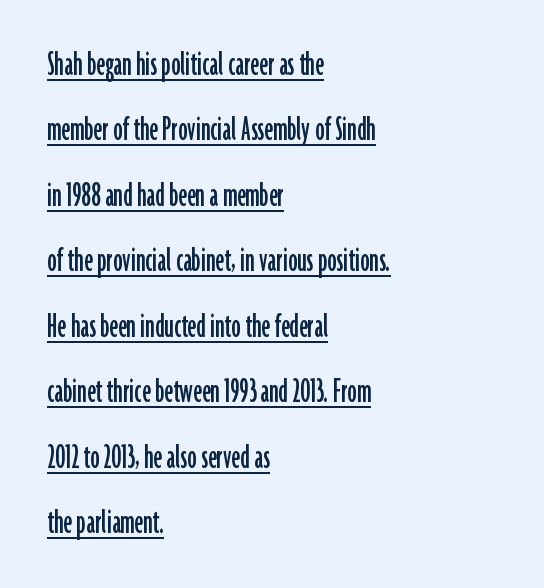
Q: Is the text italic (slanted)? A: No, it is upright.
Q: Is the typeface a serif or a sans-serif typeface? A: Sans-serif.
Q: Is the text underlined? A: Yes.
Q: How is the paragraph aligned? A: Left-aligned.
Q: Is the spacing between letters normal or unusually wide? A: Normal.
Q: Width (condensed, normal, or wide)? A: Condensed.
Q: Stroke contrast? A: Low.
Q: x-height? A: Medium.
Q: Monospaced? A: No.
